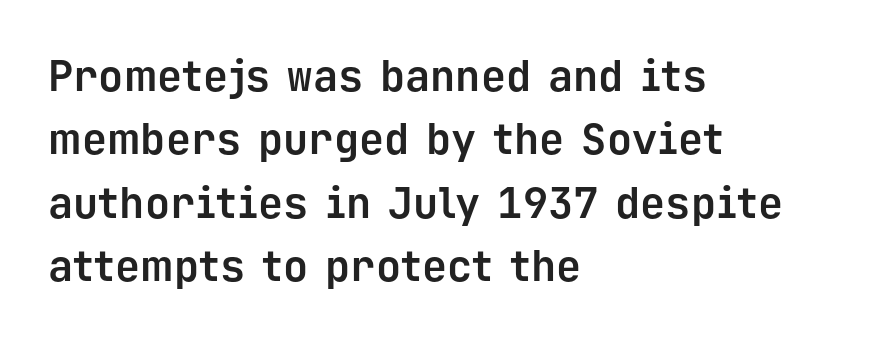
{"serif": "no", "italic": "no", "bold": "yes", "weight": "bold", "width": "normal", "stroke_contrast": "low", "x_height": "medium", "monospaced": "yes", "underline": "no", "align": "left", "line_spacing": "normal", "line_spacing_ratio": 1.51, "letter_spacing": "normal", "letter_spacing_em": 0.0, "glyph_px": 42}
